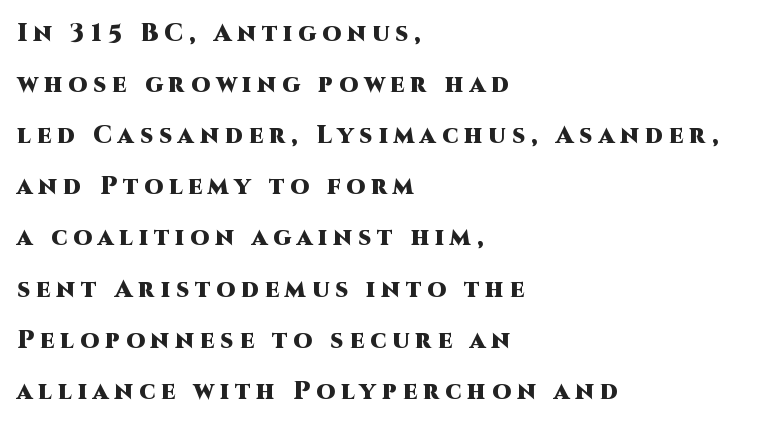
{"italic": "no", "bold": "yes", "underline": "no", "align": "left", "line_spacing": "loose", "line_spacing_ratio": 2.13, "letter_spacing": "wide", "letter_spacing_em": 0.26, "glyph_px": 24}
